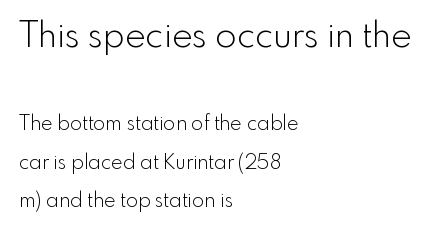
The image shows 35 px light sans-serif type, upright; set left-aligned, loose line spacing (1.92x), normal letter spacing, not underlined; the first (top) block is 1.75x larger; a small x-height.
